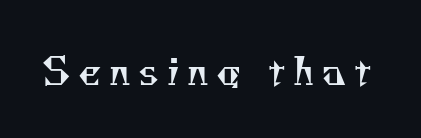
What kind of face is this? One with serifs. Honestly, the letter spacing is so wide it's the main thing you notice. A typesetter would call this proportional, since set widths differ per character. Beneath every word, the page is bare. No extra ink here — the face is not bold.
